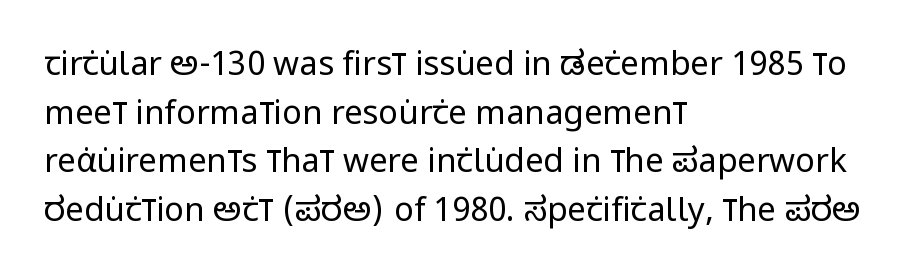
The image shows 33 px regular-weight, condensed sans-serif type, upright; set left-aligned, normal line spacing (1.47x), normal letter spacing, not underlined; low stroke contrast and a large x-height.
